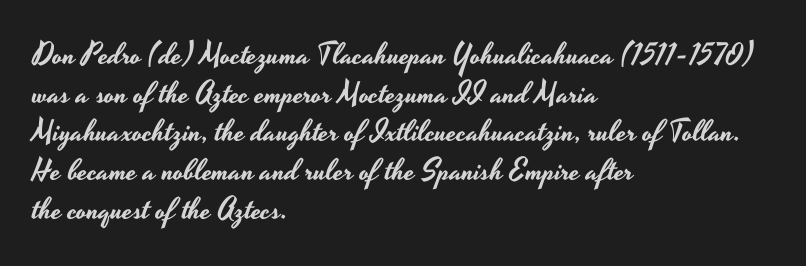
A sans-serif font was chosen for this passage. The foot of each line stays bare and open. Is there much room between lines? A standard amount, neither cramped nor airy.
